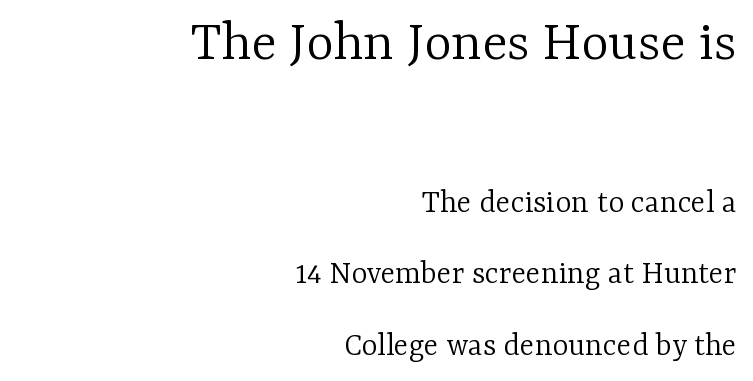
A typesetter would mark this as roman, not italic. Unlike a clean sans, this face finishes its strokes with serifs. The vertical gap from one line to the next is large. This sample has the flowing, uneven cadence of proportional lettering. The strip under each line holds only bare page.
